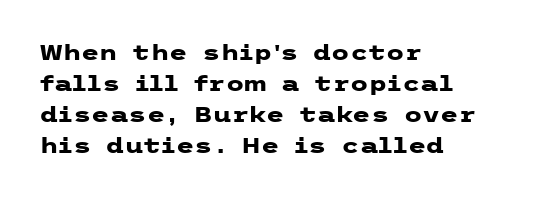
{"italic": "no", "bold": "yes", "underline": "no", "align": "left", "line_spacing": "normal", "line_spacing_ratio": 1.48, "letter_spacing": "normal", "letter_spacing_em": 0.0, "glyph_px": 21}
